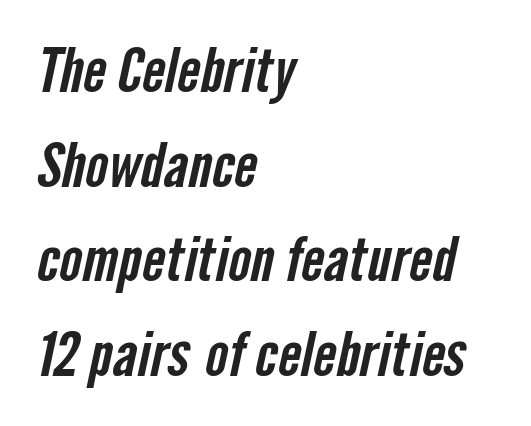
{"serif": "no", "width": "condensed", "stroke_contrast": "low", "x_height": "medium", "monospaced": "no", "underline": "no", "align": "left", "line_spacing": "normal", "line_spacing_ratio": 1.55, "letter_spacing": "normal", "letter_spacing_em": 0.0, "glyph_px": 61}
